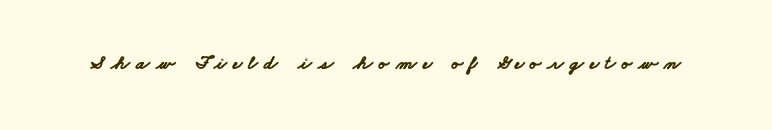
The image shows 20 px bold type; set unusually wide letter spacing (+0.3 em), not underlined.
